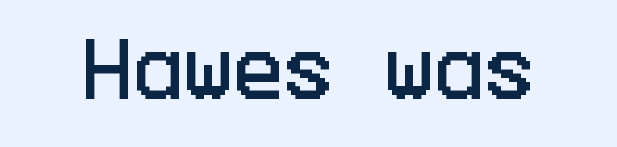
The image shows 67 px condensed sans-serif type, upright; set normal letter spacing, not underlined; low stroke contrast and a large x-height.
